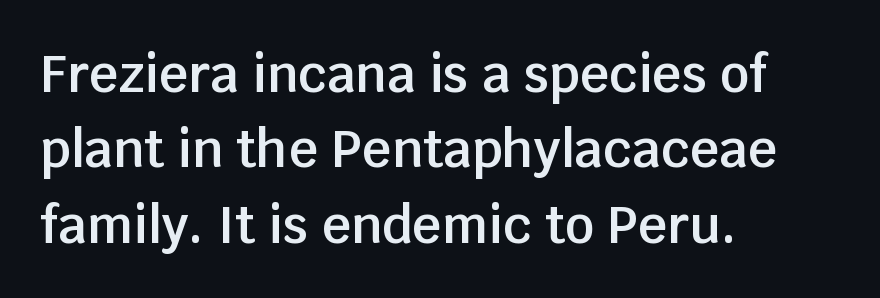
{"serif": "no", "italic": "no", "bold": "semi", "weight": "semibold", "width": "normal", "stroke_contrast": "low", "x_height": "large", "monospaced": "no", "underline": "no", "align": "left", "line_spacing": "normal", "line_spacing_ratio": 1.48, "letter_spacing": "normal", "letter_spacing_em": 0.0, "glyph_px": 51}
